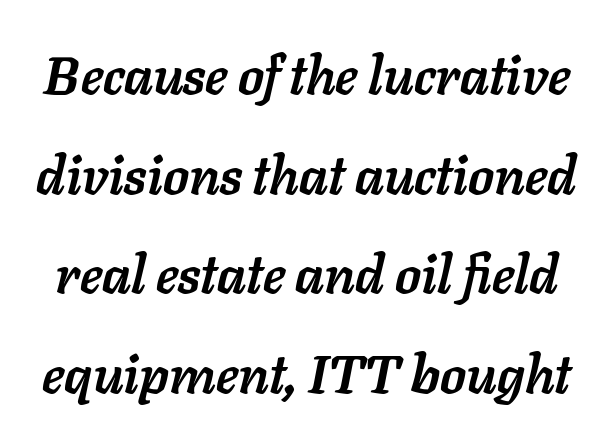
Glance below the letters and you will spot only blank space. Characters are canted at an angle relative to the baseline's perpendicular. Here the designer chose a conventional face with non-uniform glyph widths. Honestly, the letter spacing is just normal — you wouldn't notice it. These lines carry a lot of weight — the face is fully bold.
